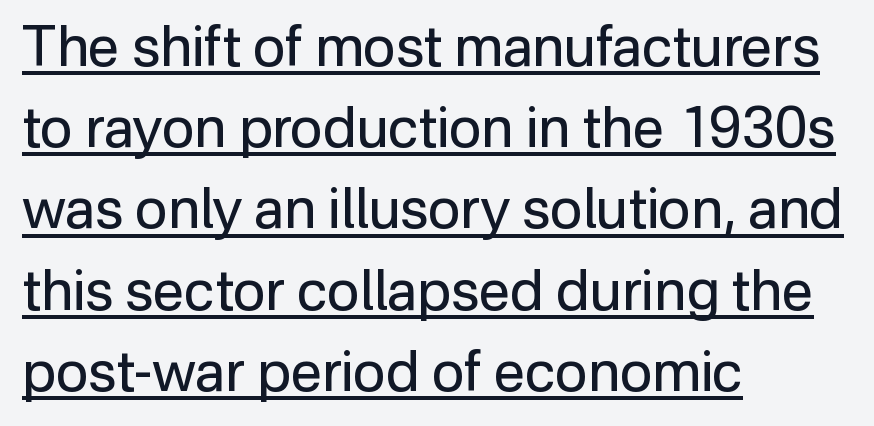
The image shows 56 px regular-weight sans-serif type, upright; set left-aligned, normal line spacing (1.45x), normal letter spacing, underlined; low stroke contrast and a medium x-height.
